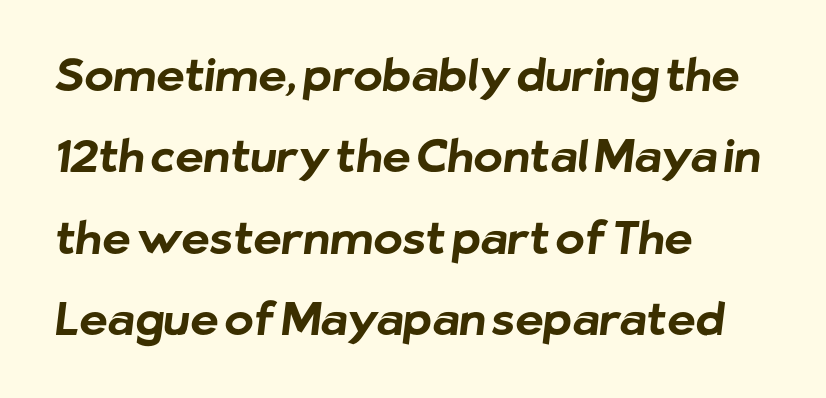
Q: Is the text bold? A: Yes.
Q: Is the typeface a serif or a sans-serif typeface? A: Sans-serif.
Q: Is the text underlined? A: No.
Q: How is the paragraph aligned? A: Left-aligned.
Q: Is the spacing between letters normal or unusually wide? A: Normal.
Q: Width (condensed, normal, or wide)? A: Normal.
Q: Stroke contrast? A: Low.
Q: x-height? A: Medium.
Q: Monospaced? A: No.
